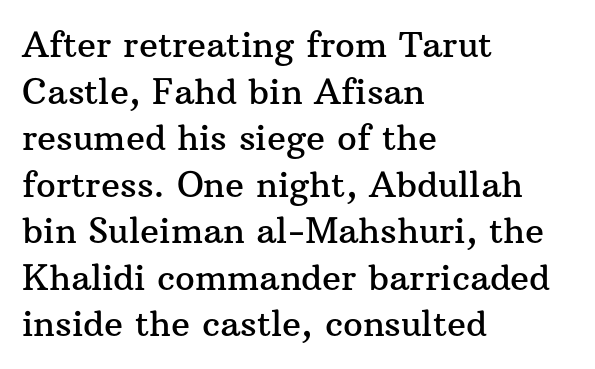
The image shows 35 px serif type, upright; set left-aligned, normal line spacing (1.33x), normal letter spacing, not underlined; medium stroke contrast and a medium x-height.
